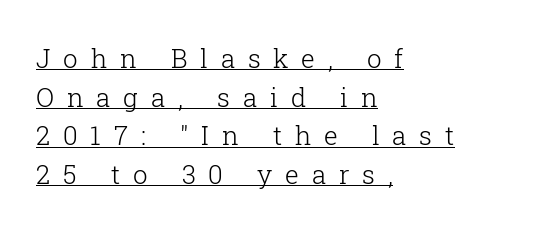
Like a heading marked for emphasis, these lines bear an underscore. In terms of leading, this rendering sits right in the middle. Line beginnings align vertically; line endings do not. Characters remain perfectly vertical along every line. The tracking reads as deliberately expanded to a designer's eye. Stem width sits at or under what a default text font uses.
